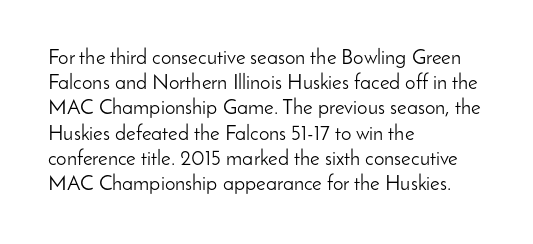
The letterforms sit shoulder to shoulder at normal distance. Typeset ragged right — the left edge is the straight one. The lettering holds an erect, upright posture throughout. Vertical stems look standard width or narrower in stroke. Beneath every word, the page is bare.
